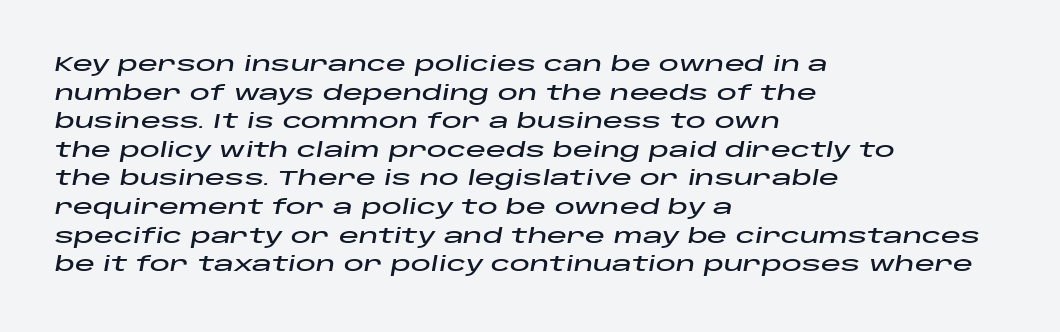
The image shows 20 px text type, italic (leaning right); set left-aligned, normal line spacing (1.43x), normal letter spacing, not underlined.
